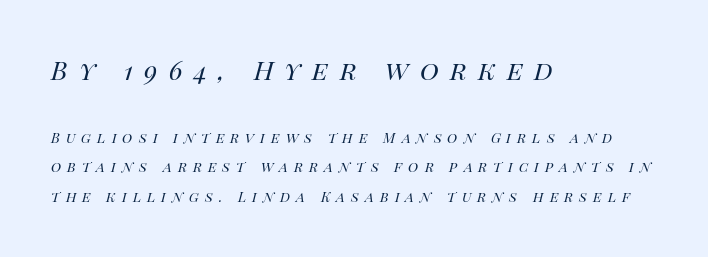
The image shows 26 px text type, italic (leaning right); set left-aligned, loose line spacing (2.11x), unusually wide letter spacing (+0.43 em), not underlined; the first (top) block is 1.86x larger.
